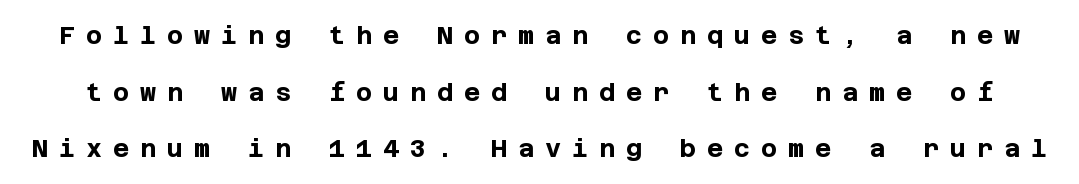
The letters are bold, with thick, heavy strokes. No italicization has been applied; the sample stays upright. The space between consecutive lines is lavish. This rendering widens character spacing well past its baseline value. Underline: absent.
